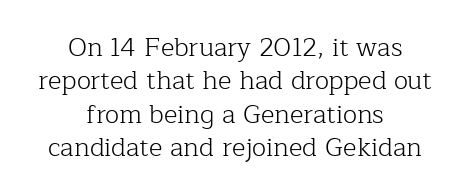
The image shows 26 px text type, upright; set centered, normal line spacing (1.28x), normal letter spacing, not underlined.
